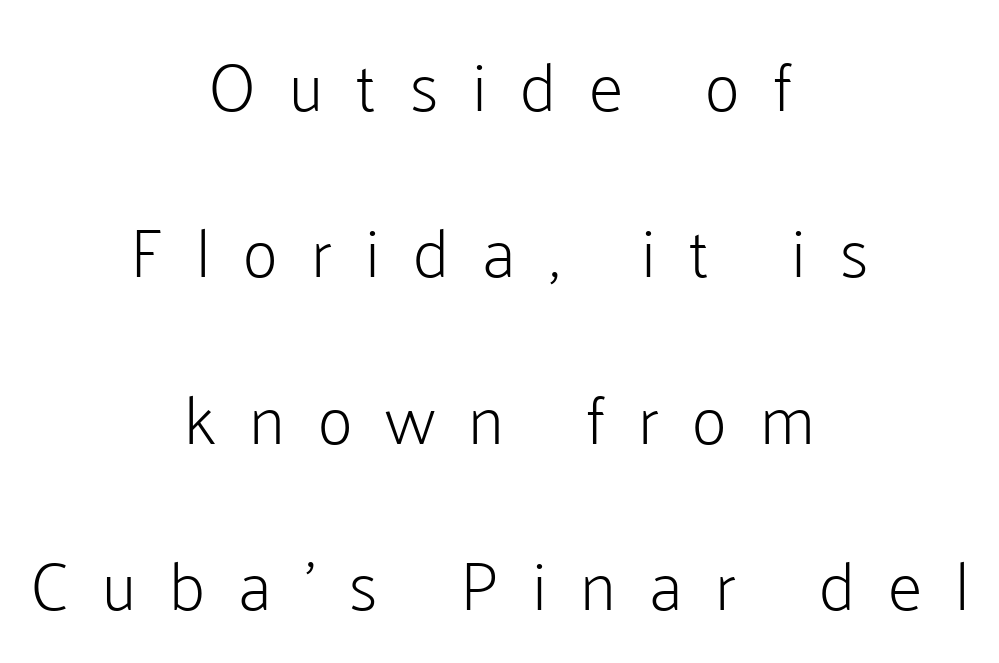
Q: Is the text bold? A: No.
Q: Is the text italic (slanted)? A: No, it is upright.
Q: Is the typeface a serif or a sans-serif typeface? A: Sans-serif.
Q: Is the text underlined? A: No.
Q: How is the paragraph aligned? A: Centered.
Q: Is the spacing between letters normal or unusually wide? A: Unusually wide.
Q: Is the spacing between lines tight, normal or loose? A: Loose.
Q: Width (condensed, normal, or wide)? A: Normal.
Q: Stroke contrast? A: Low.
Q: x-height? A: Medium.
Q: Monospaced? A: No.
